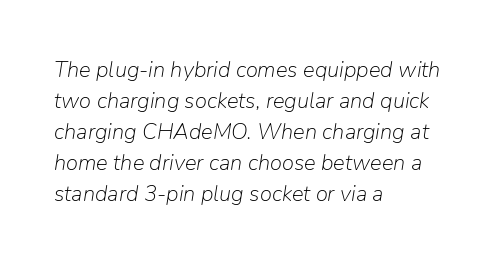
{"italic": "yes", "lean": "right", "slant_degrees": 9, "bold": "no", "underline": "no", "align": "left", "line_spacing": "normal", "line_spacing_ratio": 1.41, "letter_spacing": "normal", "letter_spacing_em": 0.0, "glyph_px": 22}
